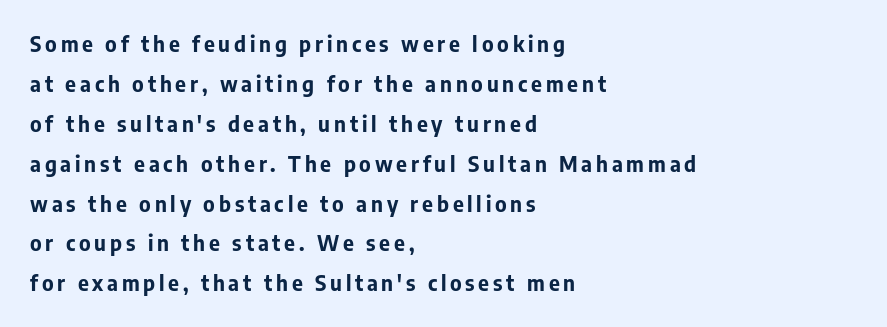
{"italic": "no", "bold": "yes", "underline": "no", "align": "left", "line_spacing": "loose", "line_spacing_ratio": 1.9, "glyph_px": 21}
